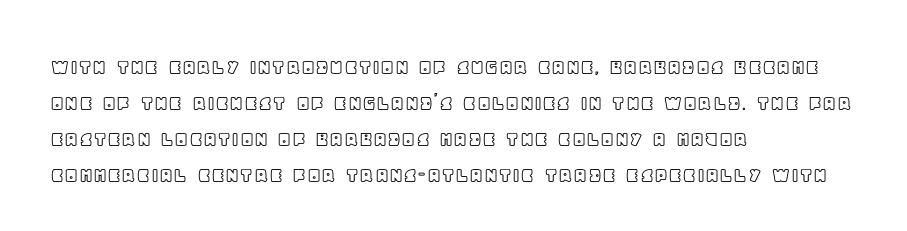
The image shows 23 px text type, upright; set left-aligned, normal line spacing (1.56x), normal letter spacing, not underlined.
